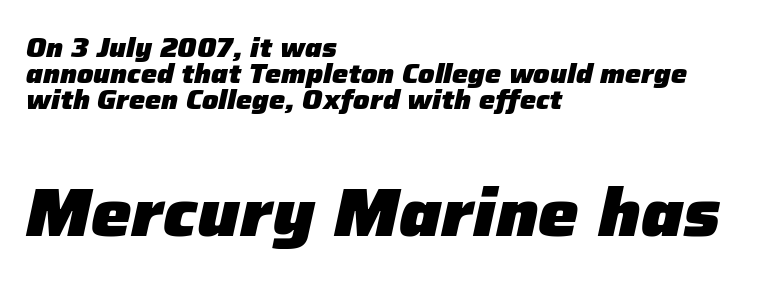
{"italic": "yes", "lean": "right", "slant_degrees": 12, "bold": "yes", "weight": "heavy", "width": "normal", "stroke_contrast": "low", "x_height": "medium", "monospaced": "no", "underline": "no", "align": "left", "line_spacing": "tight", "line_spacing_ratio": 0.96, "letter_spacing": "normal", "letter_spacing_em": 0.0, "larger_block": "second", "size_ratio": 2.52, "glyph_px": 68}
